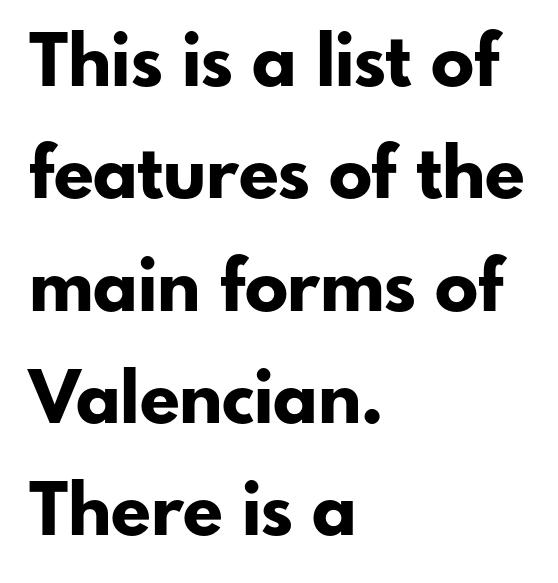
{"serif": "no", "italic": "no", "bold": "yes", "weight": "bold", "width": "normal", "stroke_contrast": "low", "x_height": "small", "monospaced": "no", "underline": "no", "align": "left", "line_spacing": "normal", "line_spacing_ratio": 1.56, "letter_spacing": "normal", "letter_spacing_em": 0.0, "glyph_px": 72}
